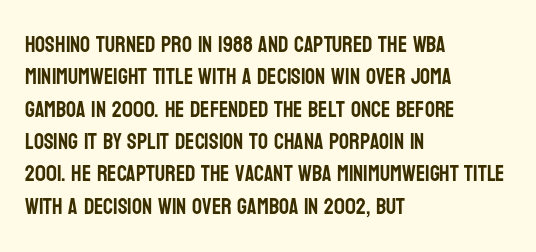
The image shows 22 px text type, upright; set left-aligned, normal line spacing (1.47x), normal letter spacing, not underlined.
